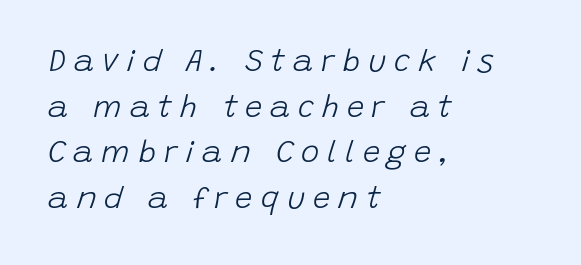
The image shows 31 px light type, italic (leaning right); set left-aligned, normal line spacing (1.47x), unusually wide letter spacing (+0.25 em), not underlined; low stroke contrast and a large x-height.
